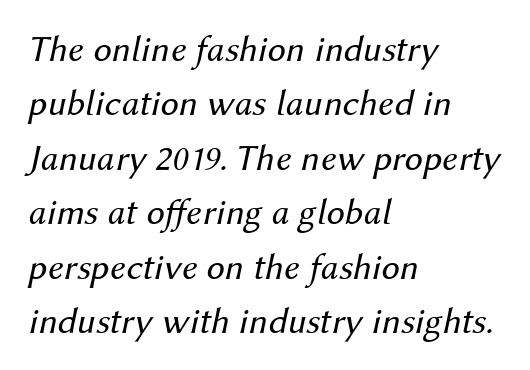
{"italic": "yes", "lean": "right", "slant_degrees": 12, "bold": "no", "weight": "regular", "width": "normal", "stroke_contrast": "medium", "x_height": "medium", "monospaced": "no", "underline": "no", "align": "left", "line_spacing": "normal", "line_spacing_ratio": 1.47, "letter_spacing": "normal", "letter_spacing_em": 0.0, "glyph_px": 37}
